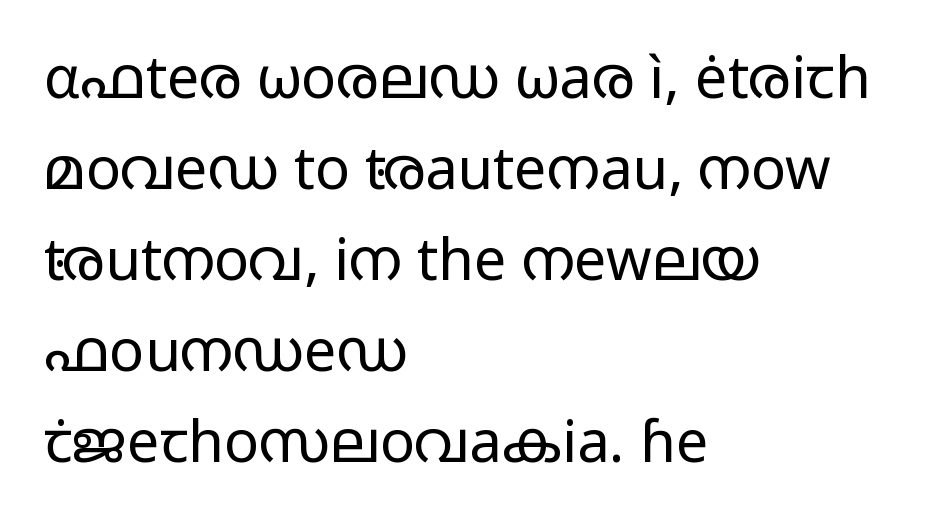
Serifs: no, the terminals of the letterforms are clean. Stems and bowls with no extra thickness — not bold. A typesetter would call this leading conventional body-copy spacing. Posture: vertical.
